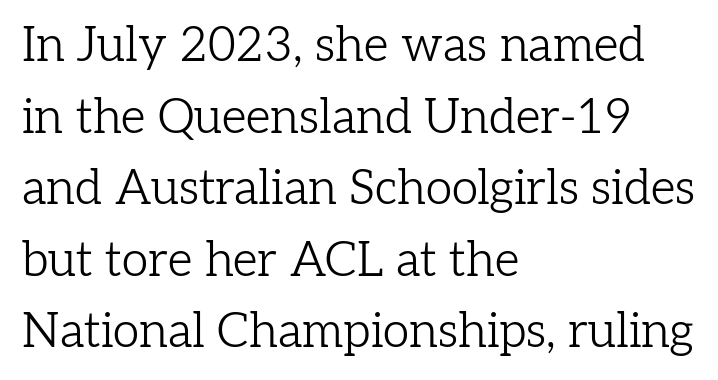
{"serif": "yes", "italic": "no", "bold": "no", "weight": "light", "width": "normal", "stroke_contrast": "low", "x_height": "medium", "monospaced": "no", "underline": "no", "align": "left", "line_spacing": "normal", "line_spacing_ratio": 1.49, "letter_spacing": "normal", "letter_spacing_em": 0.0, "glyph_px": 48}
